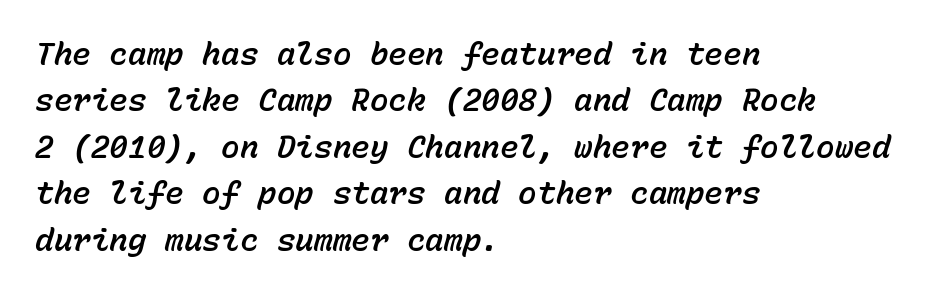
Q: Is the text italic (slanted)? A: Yes, it leans right by about 15 degrees.
Q: Is the text underlined? A: No.
Q: How is the paragraph aligned? A: Left-aligned.
Q: Is the spacing between letters normal or unusually wide? A: Normal.
Q: Is the spacing between lines tight, normal or loose? A: Normal.
Q: Width (condensed, normal, or wide)? A: Normal.
Q: Stroke contrast? A: Low.
Q: x-height? A: Medium.
Q: Monospaced? A: Yes.
